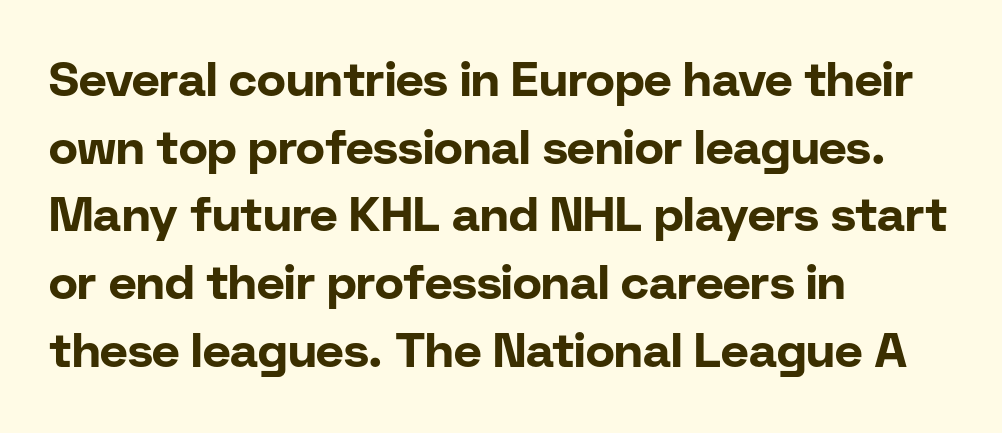
{"serif": "no", "italic": "no", "bold": "yes", "weight": "bold", "width": "normal", "stroke_contrast": "low", "x_height": "medium", "monospaced": "no", "underline": "no", "align": "left", "line_spacing": "normal", "line_spacing_ratio": 1.41, "letter_spacing": "normal", "letter_spacing_em": 0.0, "glyph_px": 48}
